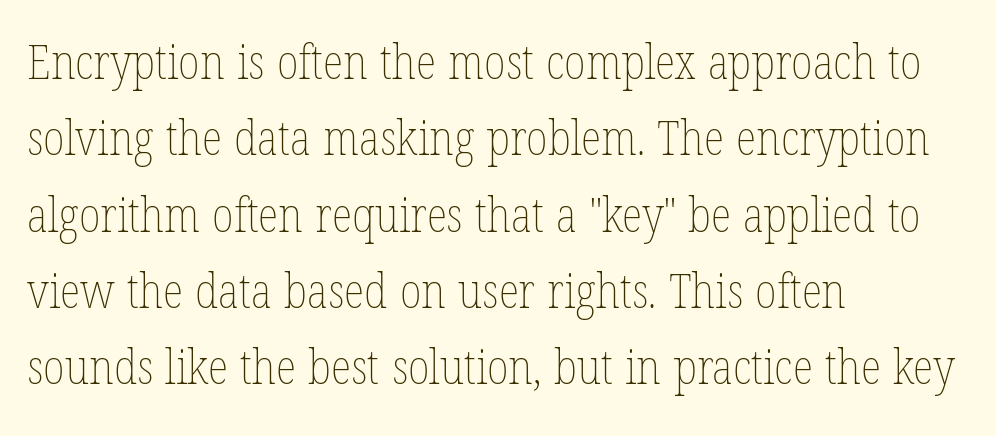
Q: Is the text bold? A: No.
Q: Is the text italic (slanted)? A: No, it is upright.
Q: Is the text underlined? A: No.
Q: How is the paragraph aligned? A: Left-aligned.
Q: Is the spacing between letters normal or unusually wide? A: Normal.
Q: Is the spacing between lines tight, normal or loose? A: Normal.
Q: Width (condensed, normal, or wide)? A: Condensed.
Q: Stroke contrast? A: Low.
Q: x-height? A: Medium.
Q: Monospaced? A: No.
